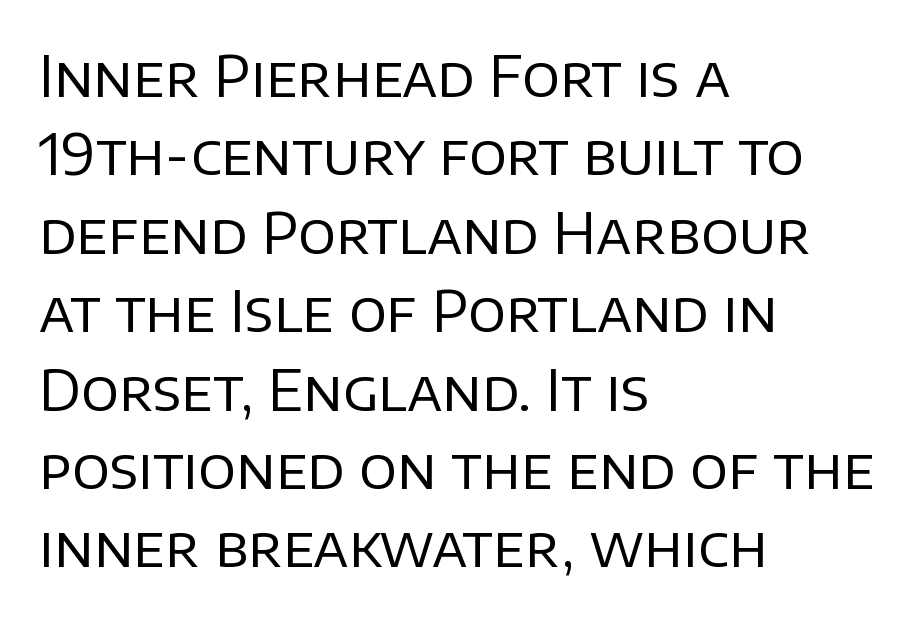
Q: Is the text bold? A: No.
Q: Is the text italic (slanted)? A: No, it is upright.
Q: Is the typeface a serif or a sans-serif typeface? A: Sans-serif.
Q: Is the text underlined? A: No.
Q: How is the paragraph aligned? A: Left-aligned.
Q: Is the spacing between letters normal or unusually wide? A: Normal.
Q: Is the spacing between lines tight, normal or loose? A: Normal.
Q: Width (condensed, normal, or wide)? A: Normal.
Q: Stroke contrast? A: Low.
Q: x-height? A: Large.
Q: Monospaced? A: No.
